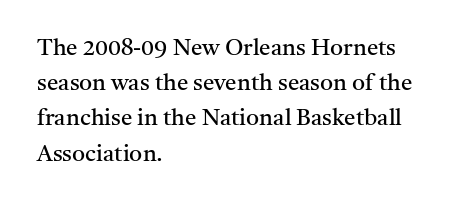
A typesetter would call this leading conventional body-copy spacing. Casual observation: everything's shoved over to the left. Counters stay open thanks to moderate or lighter strokes. The lettering stays uniformly vertical, giving the passage a roman look. No extra tracking has been applied to these lines. The gap between lines stays unmarked.
